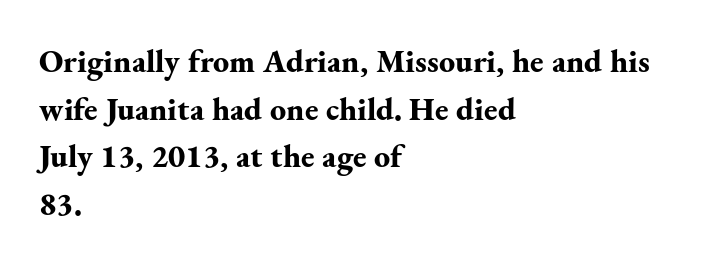
{"serif": "yes", "italic": "no", "bold": "yes", "weight": "bold", "width": "normal", "stroke_contrast": "medium", "x_height": "small", "monospaced": "no", "underline": "no", "align": "left", "line_spacing": "normal", "line_spacing_ratio": 1.49, "letter_spacing": "normal", "letter_spacing_em": 0.0, "glyph_px": 32}
